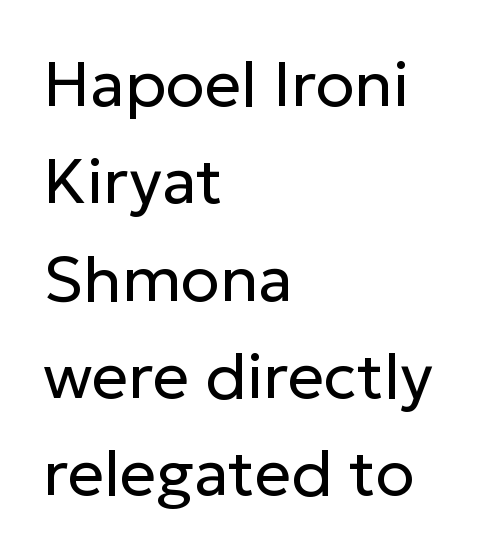
The specimen reads as upright at a glance. Short and long lines alike share a common starting point at left. A typesetter would label this face a sans. Descenders are the only things crossing below the line. Compared with typical body copy, the letter spacing here is the same. Do the characters align in a grid? No, the font is proportional.
